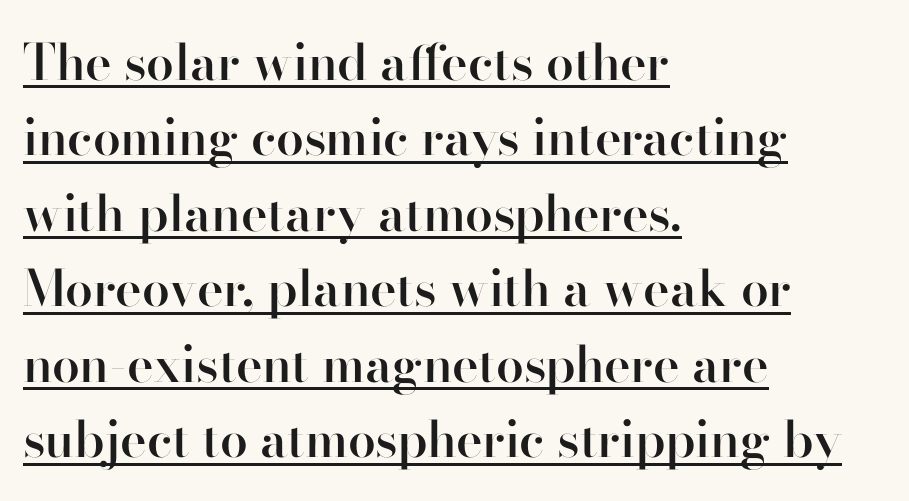
The image shows 50 px semibold sans-serif type, upright; set left-aligned, normal line spacing (1.51x), normal letter spacing, underlined; high stroke contrast and a small x-height.
